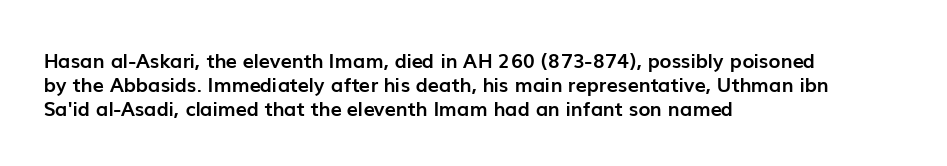
The image shows 20 px bold type, upright; set left-aligned, line spacing 1.2x, normal letter spacing, not underlined.
